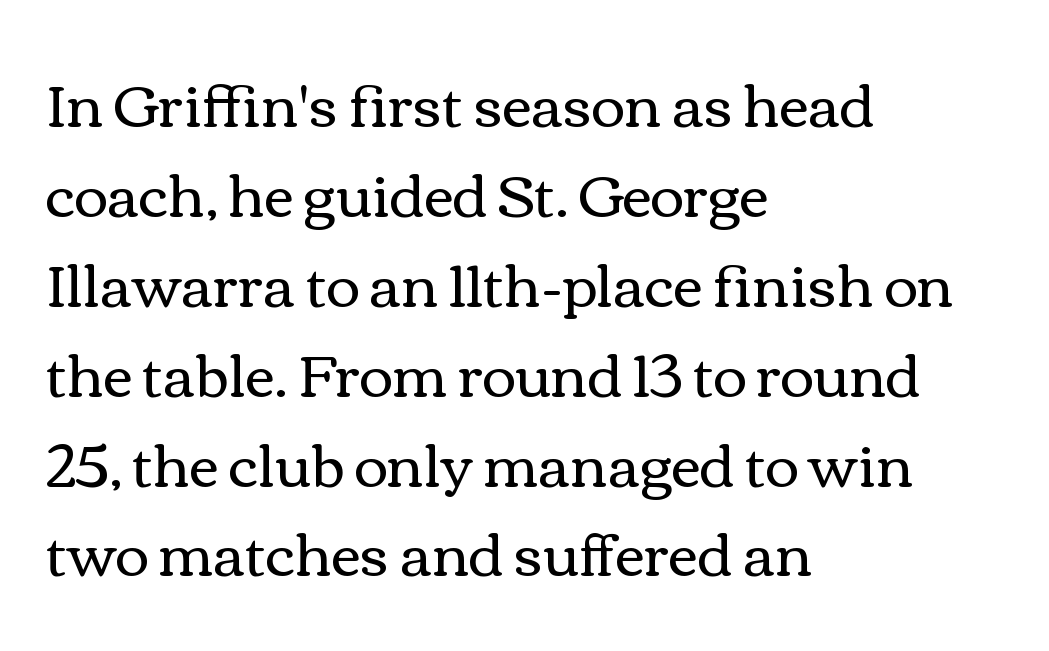
The horizontal fit of the characters is conventional and even. Character widths vary here, with narrow letters taking less room than wide ones. Nope, not italic — everything's standing straight. Reading down the block, your eye returns to a fixed left position each line.
